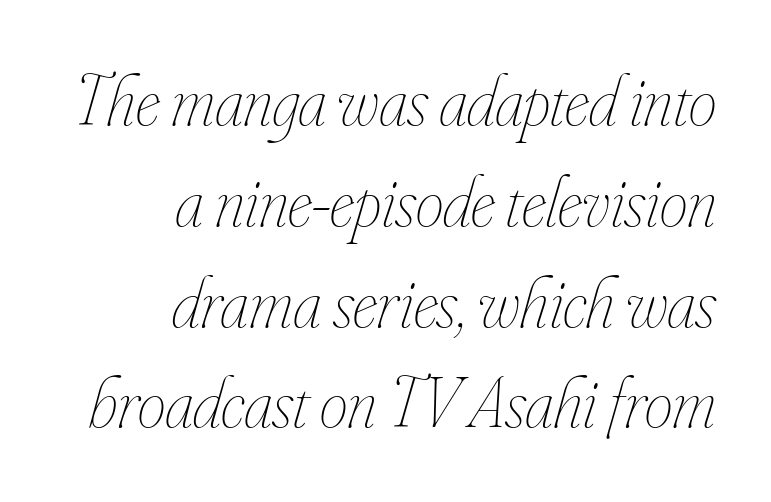
Leading: standard. Character widths vary here, with narrow letters taking less room than wide ones. Anything drawn beneath the words? Only blank space. There's an unmistakable incline to the writing here. The tracking reads as untouched default to a designer's eye. A flush-right, rag-left setting is used for this passage.
